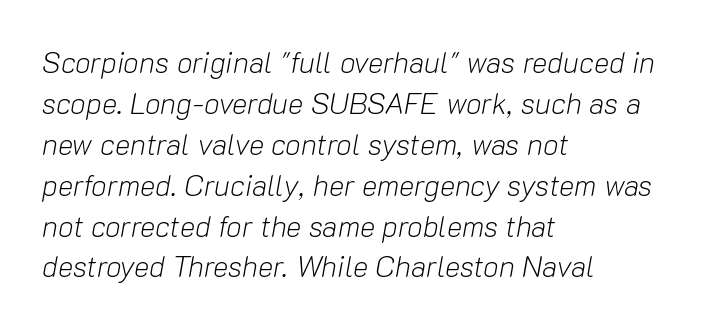
{"italic": "yes", "lean": "right", "slant_degrees": 10, "bold": "no", "weight": "light", "width": "normal", "stroke_contrast": "low", "x_height": "medium", "monospaced": "no", "underline": "no", "align": "left", "line_spacing": "normal", "line_spacing_ratio": 1.41, "letter_spacing": "normal", "letter_spacing_em": 0.0, "glyph_px": 29}
